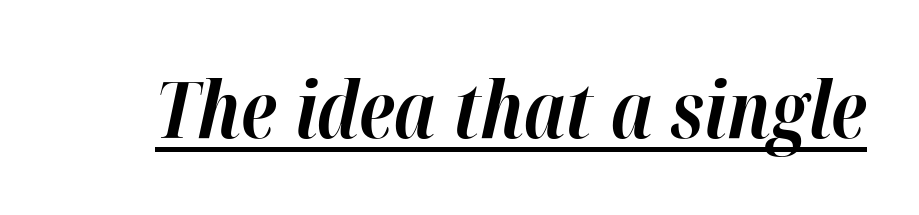
The image shows 79 px bold type, italic (leaning right); set normal letter spacing, underlined; high stroke contrast and a medium x-height.
